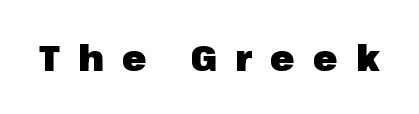
{"serif": "no", "italic": "no", "bold": "yes", "weight": "heavy", "width": "normal", "stroke_contrast": "low", "x_height": "medium", "monospaced": "no", "underline": "no", "letter_spacing": "wide", "letter_spacing_em": 0.5, "glyph_px": 36}
